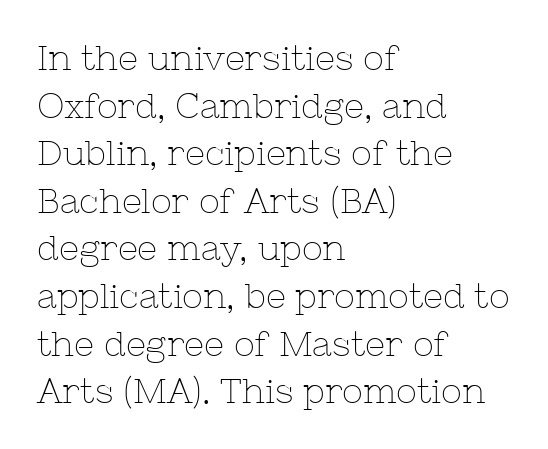
Q: Is the text bold? A: No.
Q: Is the text italic (slanted)? A: No, it is upright.
Q: Is the typeface a serif or a sans-serif typeface? A: Serif.
Q: Is the text underlined? A: No.
Q: How is the paragraph aligned? A: Left-aligned.
Q: Is the spacing between letters normal or unusually wide? A: Normal.
Q: Is the spacing between lines tight, normal or loose? A: Normal.
Q: Width (condensed, normal, or wide)? A: Normal.
Q: Stroke contrast? A: Low.
Q: x-height? A: Medium.
Q: Monospaced? A: No.
